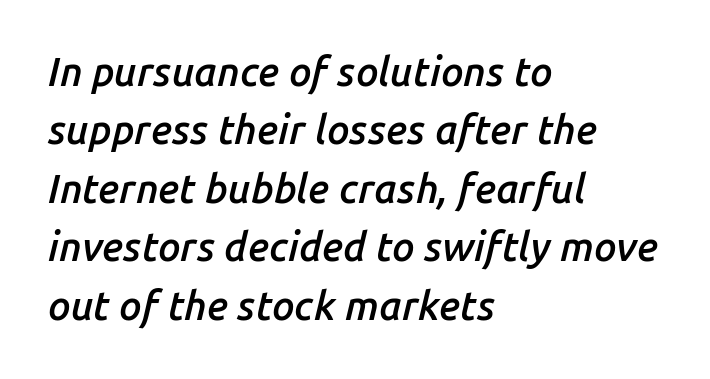
The passage shown is semibold, sitting just below true bold. Look at the tracking — it's just the regular setting, nothing added. Casual observation: everything's shoved over to the left. The line-height multiplier appears to be the usual default. Yep, that's italic — everything's leaning.
